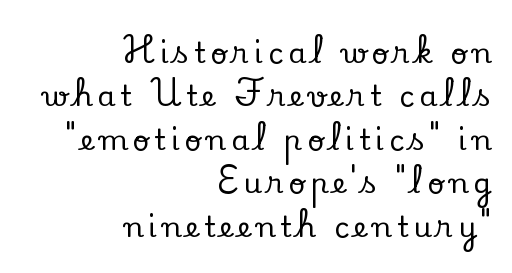
This sample has the flowing, uneven cadence of proportional lettering. The zone under the glyphs is completely vacant. Regarding leading, the lines here are spaced in the standard way. Ordinary non-slanted type is in use.
